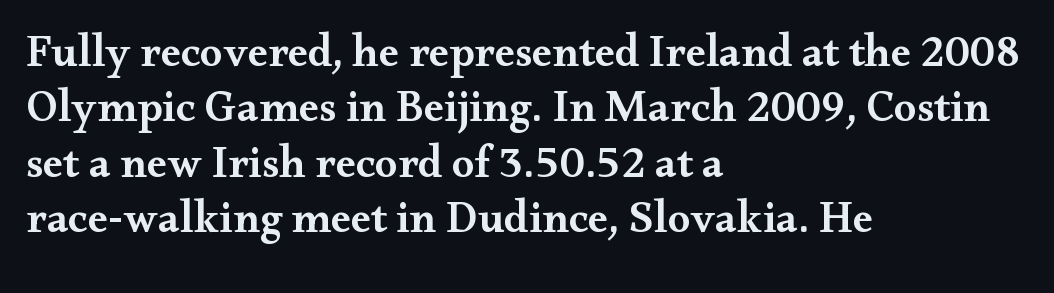
Q: Is the text bold? A: Semi-bold.
Q: Is the text italic (slanted)? A: No, it is upright.
Q: Is the typeface a serif or a sans-serif typeface? A: Serif.
Q: Is the text underlined? A: No.
Q: How is the paragraph aligned? A: Left-aligned.
Q: Is the spacing between letters normal or unusually wide? A: Normal.
Q: Width (condensed, normal, or wide)? A: Wide.
Q: Stroke contrast? A: Medium.
Q: x-height? A: Small.
Q: Monospaced? A: No.
